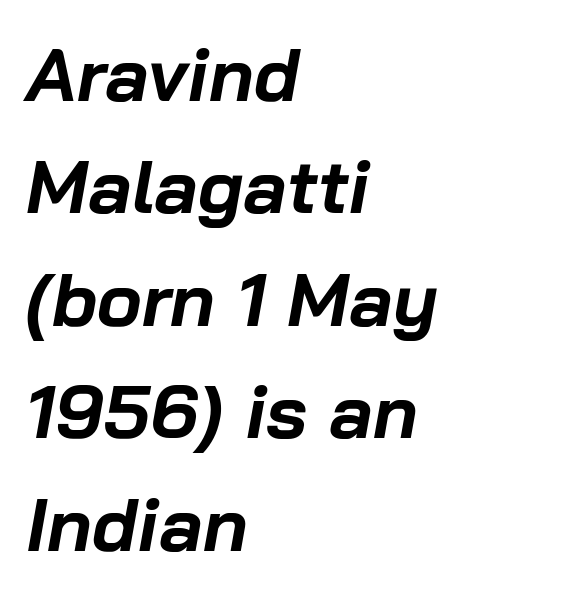
{"italic": "yes", "lean": "right", "slant_degrees": 10, "bold": "yes", "weight": "bold", "width": "normal", "stroke_contrast": "low", "x_height": "medium", "monospaced": "no", "underline": "no", "align": "left", "line_spacing": "normal", "line_spacing_ratio": 1.5, "letter_spacing": "normal", "letter_spacing_em": 0.0, "glyph_px": 75}
